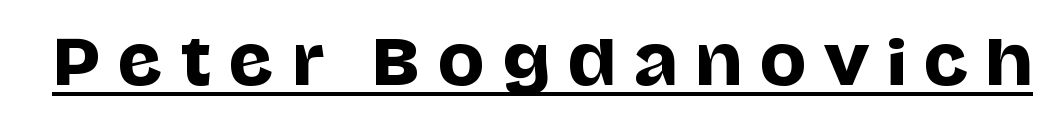
{"serif": "no", "italic": "no", "width": "normal", "stroke_contrast": "low", "x_height": "large", "monospaced": "no", "underline": "yes", "letter_spacing": "wide", "letter_spacing_em": 0.28, "glyph_px": 62}
